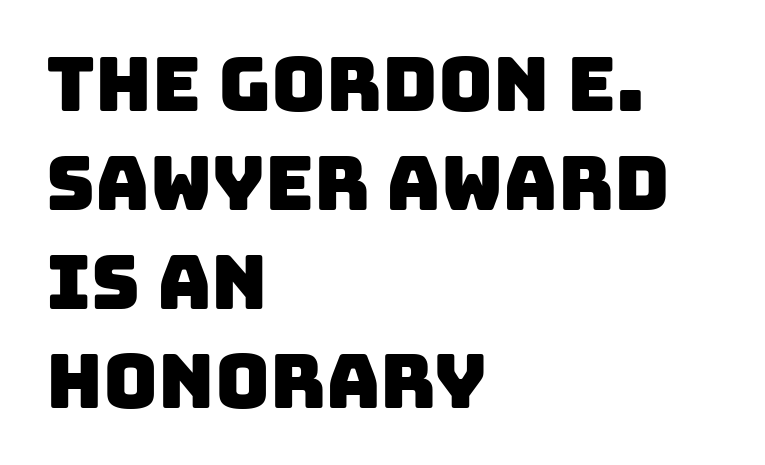
Q: Is the typeface a serif or a sans-serif typeface? A: Sans-serif.
Q: Is the text underlined? A: No.
Q: How is the paragraph aligned? A: Left-aligned.
Q: Is the spacing between letters normal or unusually wide? A: Normal.
Q: Is the spacing between lines tight, normal or loose? A: Normal.
Q: Width (condensed, normal, or wide)? A: Normal.
Q: Stroke contrast? A: Low.
Q: x-height? A: Large.
Q: Monospaced? A: No.
